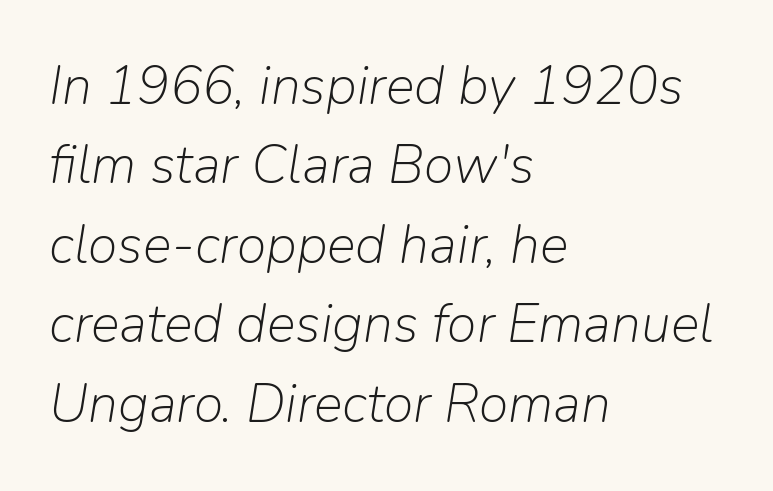
{"italic": "yes", "lean": "right", "slant_degrees": 9, "bold": "no", "weight": "light", "width": "normal", "stroke_contrast": "low", "x_height": "medium", "monospaced": "no", "underline": "no", "align": "left", "line_spacing": "normal", "line_spacing_ratio": 1.47, "letter_spacing": "normal", "letter_spacing_em": 0.0, "glyph_px": 54}
